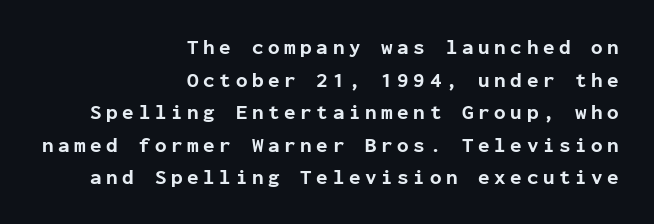
{"italic": "no", "bold": "yes", "underline": "no", "align": "right", "line_spacing": "normal", "line_spacing_ratio": 1.55, "letter_spacing": "wide", "letter_spacing_em": 0.22, "glyph_px": 21}
